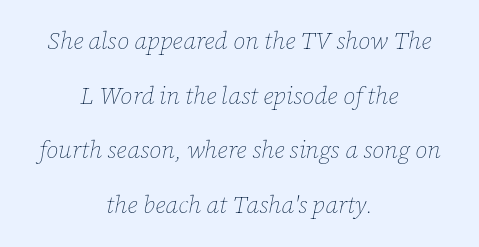
Q: Is the text bold? A: No.
Q: Is the text italic (slanted)? A: Yes, it leans right by about 12 degrees.
Q: Is the text underlined? A: No.
Q: How is the paragraph aligned? A: Centered.
Q: Is the spacing between letters normal or unusually wide? A: Normal.
Q: Is the spacing between lines tight, normal or loose? A: Loose.
